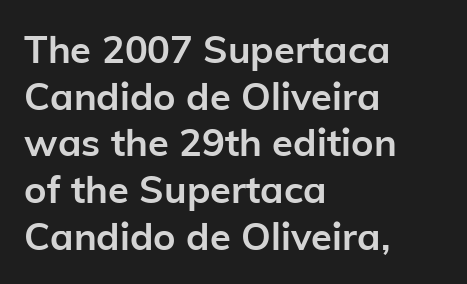
{"serif": "no", "italic": "no", "bold": "yes", "weight": "semibold", "width": "normal", "stroke_contrast": "low", "x_height": "medium", "monospaced": "no", "underline": "no", "align": "left", "line_spacing_ratio": 1.23, "letter_spacing": "normal", "letter_spacing_em": 0.0, "glyph_px": 38}
